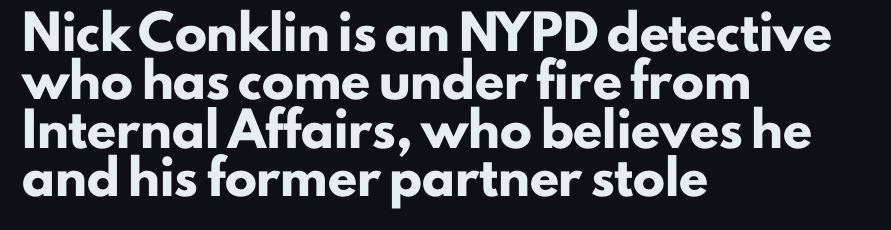
Line starts are locked; line ends wander. The tracking reads as untouched default to a designer's eye. In terms of weight, the rendering is a true, heavy bold. Think of a printed novel: that variable character pitch is what you see here. Honestly, there is no underline to notice here at all. Serifs: no, the terminals of the letterforms are clean.
